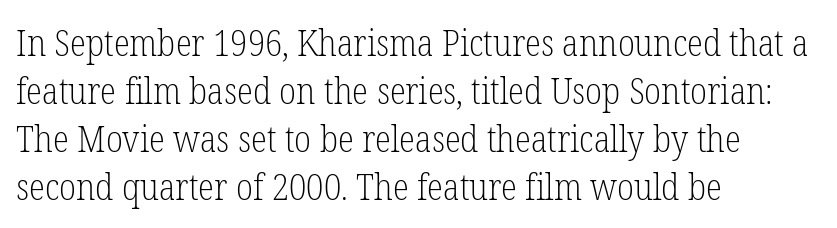
Q: Is the text bold? A: No.
Q: Is the text italic (slanted)? A: No, it is upright.
Q: Is the typeface a serif or a sans-serif typeface? A: Serif.
Q: Is the text underlined? A: No.
Q: How is the paragraph aligned? A: Left-aligned.
Q: Is the spacing between letters normal or unusually wide? A: Normal.
Q: Is the spacing between lines tight, normal or loose? A: Normal.
Q: Width (condensed, normal, or wide)? A: Condensed.
Q: Stroke contrast? A: Low.
Q: x-height? A: Medium.
Q: Monospaced? A: No.
